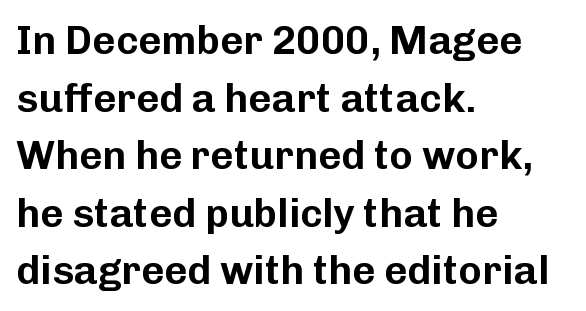
Q: Is the text italic (slanted)? A: No, it is upright.
Q: Is the typeface a serif or a sans-serif typeface? A: Sans-serif.
Q: Is the text underlined? A: No.
Q: How is the paragraph aligned? A: Left-aligned.
Q: Is the spacing between letters normal or unusually wide? A: Normal.
Q: Is the spacing between lines tight, normal or loose? A: Normal.
Q: Width (condensed, normal, or wide)? A: Normal.
Q: Stroke contrast? A: Low.
Q: x-height? A: Medium.
Q: Monospaced? A: No.
